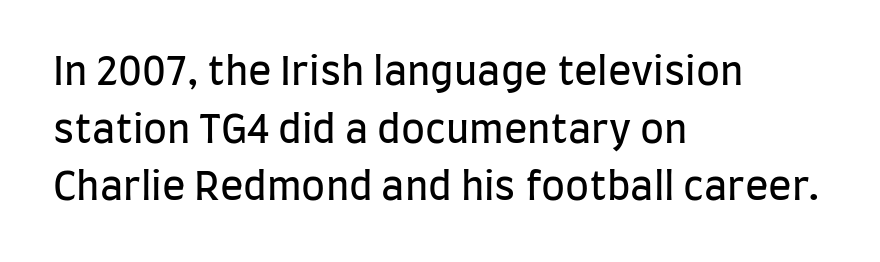
The image shows 39 px regular-weight, condensed sans-serif type, upright; set left-aligned, normal line spacing (1.48x), normal letter spacing, not underlined; low stroke contrast and a large x-height.
